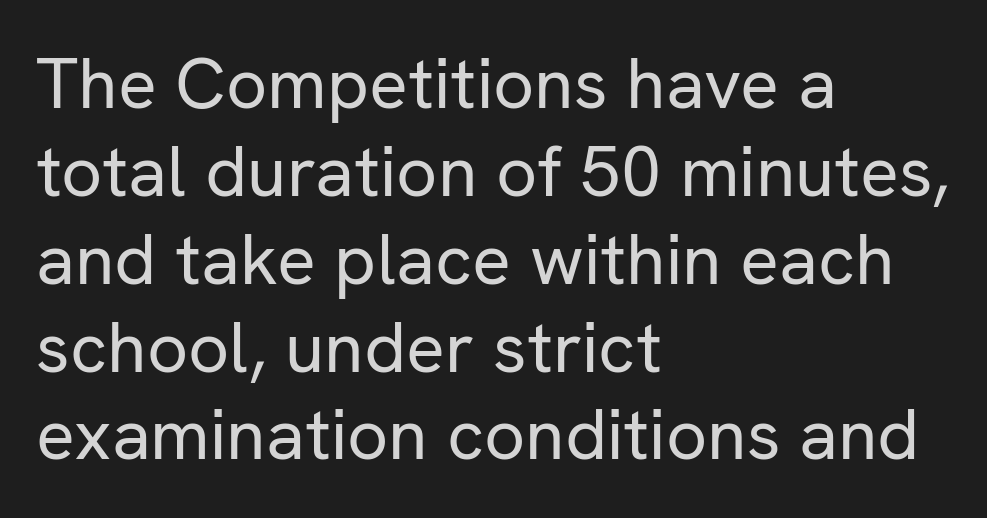
{"serif": "no", "italic": "no", "bold": "no", "weight": "regular", "width": "normal", "stroke_contrast": "low", "x_height": "medium", "monospaced": "no", "underline": "no", "align": "left", "line_spacing_ratio": 1.22, "letter_spacing": "normal", "letter_spacing_em": 0.0, "glyph_px": 72}
